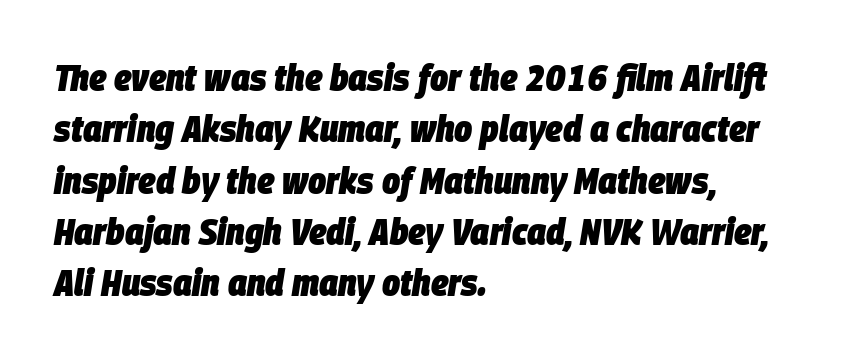
Q: Is the text bold? A: Yes.
Q: Is the text italic (slanted)? A: Yes, it leans right by about 9 degrees.
Q: Is the text underlined? A: No.
Q: How is the paragraph aligned? A: Left-aligned.
Q: Is the spacing between letters normal or unusually wide? A: Normal.
Q: Is the spacing between lines tight, normal or loose? A: Normal.
Q: Width (condensed, normal, or wide)? A: Condensed.
Q: Stroke contrast? A: Low.
Q: x-height? A: Large.
Q: Monospaced? A: No.
